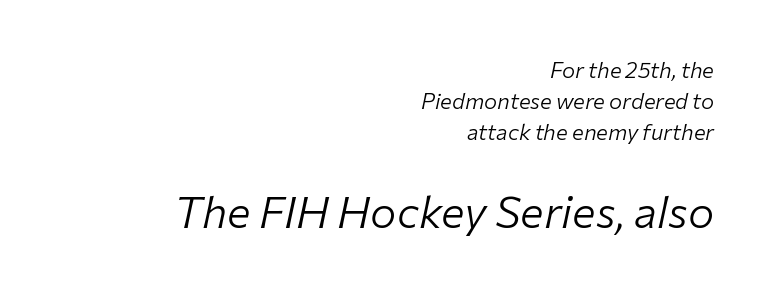
The image shows 44 px light type, italic (leaning right); set right-aligned, normal line spacing (1.41x), normal letter spacing, not underlined; the second (bottom) block is 2.0x larger; low stroke contrast and a medium x-height.
